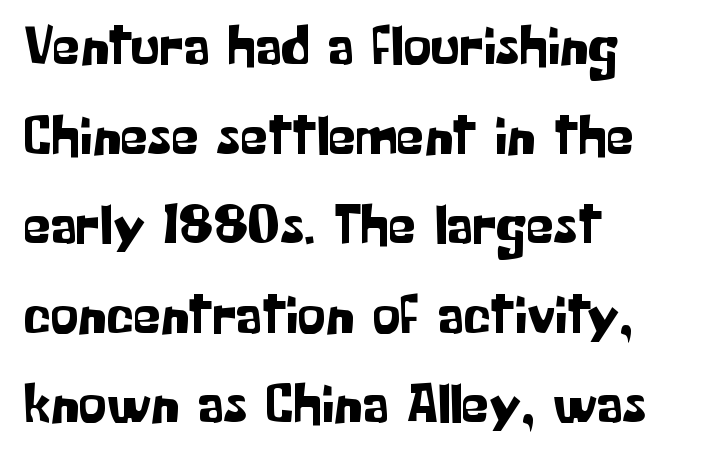
Q: Is the text italic (slanted)? A: No, it is upright.
Q: Is the typeface a serif or a sans-serif typeface? A: Sans-serif.
Q: Is the text underlined? A: No.
Q: How is the paragraph aligned? A: Left-aligned.
Q: Is the spacing between letters normal or unusually wide? A: Normal.
Q: Is the spacing between lines tight, normal or loose? A: Normal.
Q: Width (condensed, normal, or wide)? A: Normal.
Q: Stroke contrast? A: Low.
Q: x-height? A: Medium.
Q: Monospaced? A: No.
